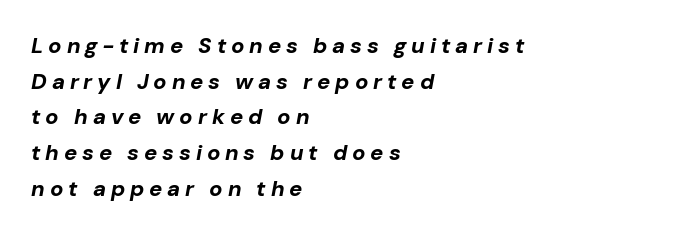
The face used here is rendered with a markedly widened letterfit. Strokes here are thick enough to call this a true bold. Typeset ragged right — the left edge is the straight one. The rendering uses a moderate line-height, typical for paragraphs. Quick note: italic. Just letters on the line, the space beneath them empty.
